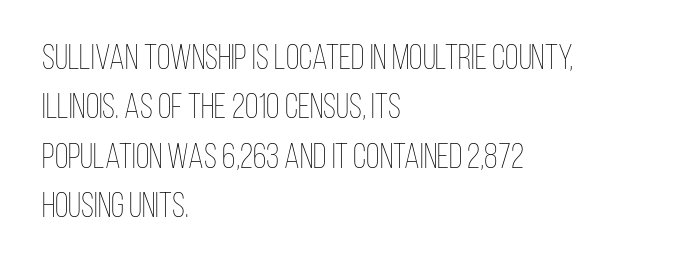
{"italic": "no", "bold": "no", "weight": "thin", "width": "condensed", "stroke_contrast": "low", "x_height": "large", "monospaced": "no", "underline": "no", "align": "left", "line_spacing": "normal", "line_spacing_ratio": 1.41, "letter_spacing": "normal", "letter_spacing_em": 0.0, "glyph_px": 35}
